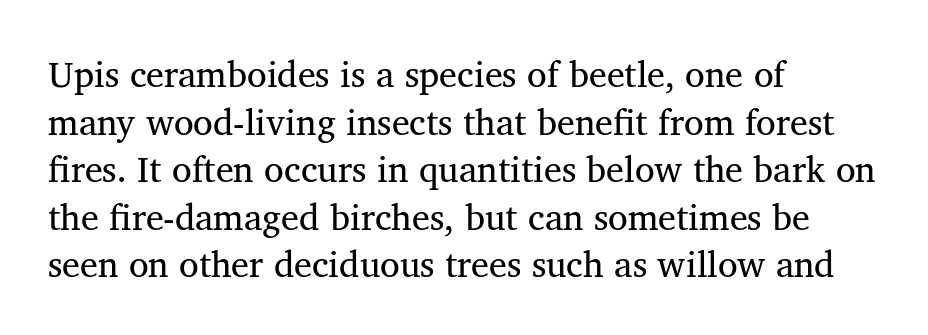
{"serif": "yes", "italic": "no", "bold": "no", "weight": "regular", "width": "normal", "stroke_contrast": "medium", "x_height": "medium", "monospaced": "no", "underline": "no", "align": "left", "line_spacing": "normal", "line_spacing_ratio": 1.32, "letter_spacing": "normal", "letter_spacing_em": 0.0, "glyph_px": 36}
